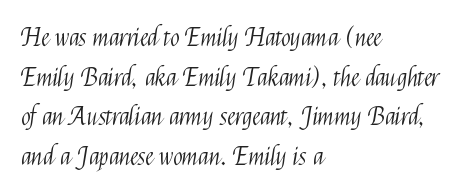
{"bold": "no", "underline": "no", "align": "left", "line_spacing": "normal", "line_spacing_ratio": 1.59, "letter_spacing": "normal", "letter_spacing_em": 0.0, "glyph_px": 25}
